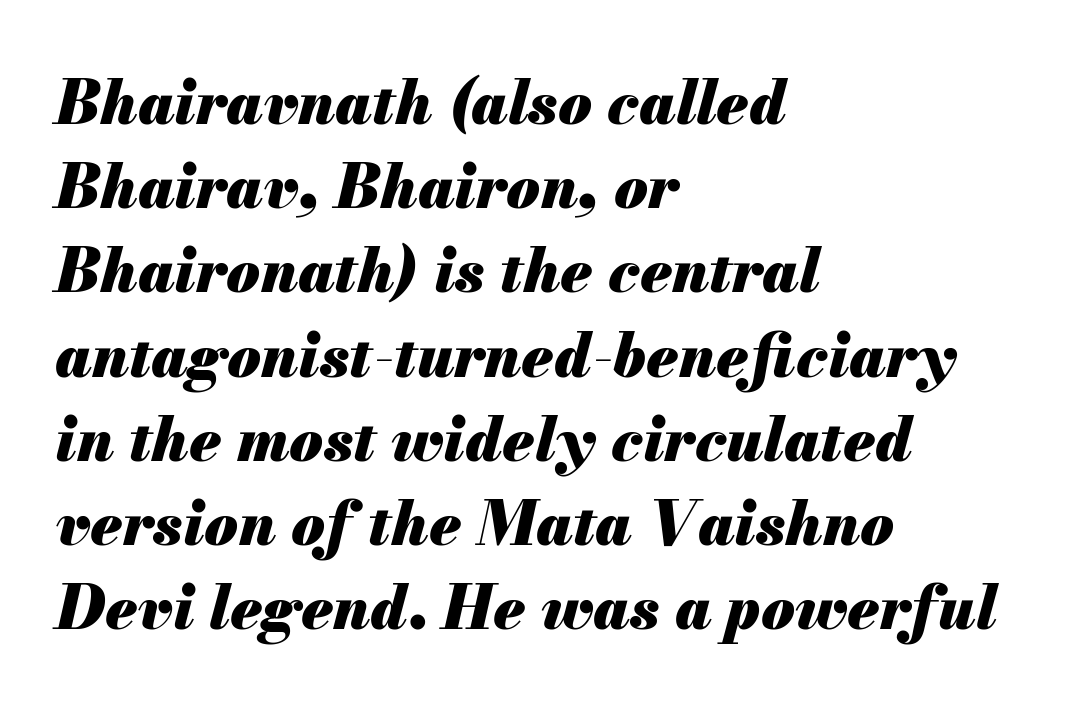
Q: Is the text bold? A: Yes.
Q: Is the text italic (slanted)? A: Yes, it leans right by about 13 degrees.
Q: Is the text underlined? A: No.
Q: How is the paragraph aligned? A: Left-aligned.
Q: Is the spacing between letters normal or unusually wide? A: Normal.
Q: Is the spacing between lines tight, normal or loose? A: Normal.
Q: Width (condensed, normal, or wide)? A: Normal.
Q: Stroke contrast? A: Medium.
Q: x-height? A: Small.
Q: Monospaced? A: No.
